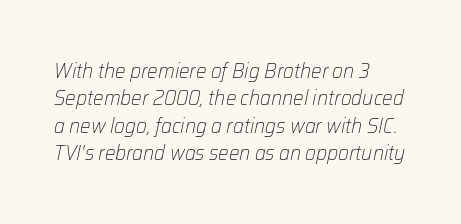
The image shows 21 px text type, italic (leaning right); set left-aligned, normal line spacing (1.3x), normal letter spacing, not underlined.
